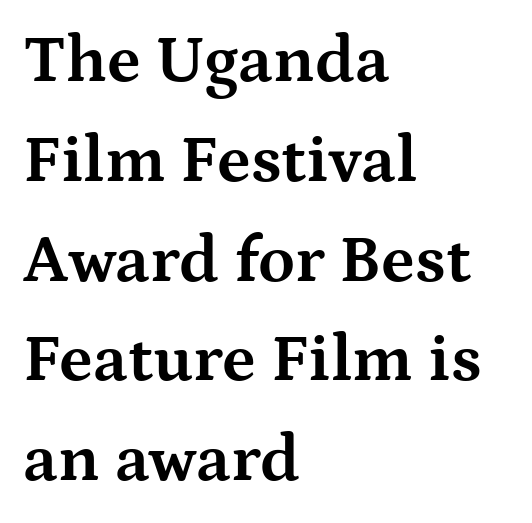
Anything drawn beneath the words? Only blank space. Does the leading feel generous? No, just average. The font is running at its bold setting. Alignment: flush left. Inter-character spacing is left at the font's built-in metrics.
